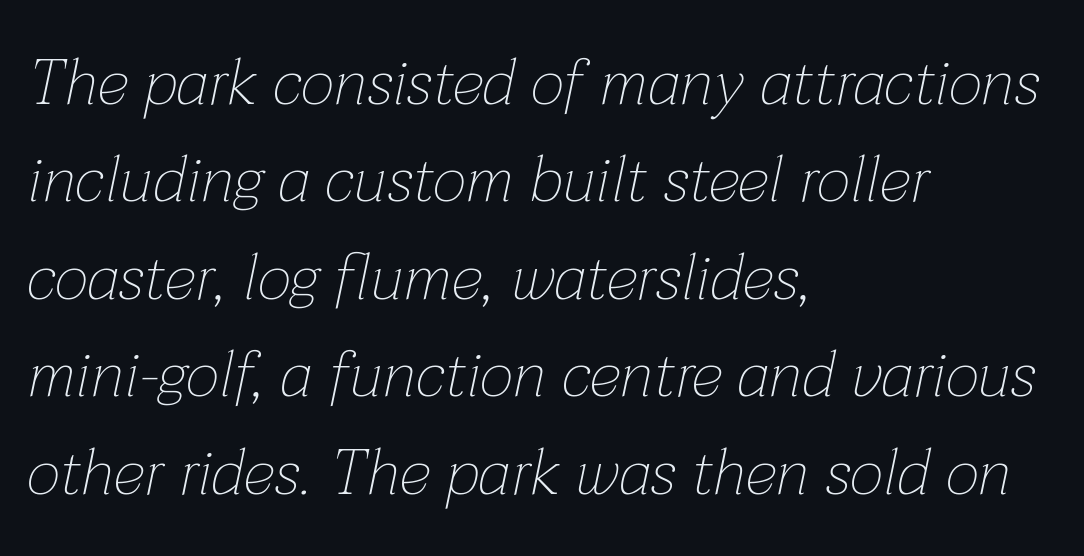
Every row of glyphs begins at an identical x-position on the left. Rendered with sloped, italic letterforms. Regular leading. Descenders hang freely into open space.
